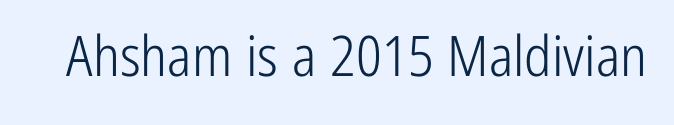
{"serif": "no", "italic": "no", "bold": "no", "weight": "light", "width": "condensed", "stroke_contrast": "low", "x_height": "medium", "monospaced": "no", "underline": "no", "letter_spacing": "normal", "letter_spacing_em": 0.0, "glyph_px": 56}
